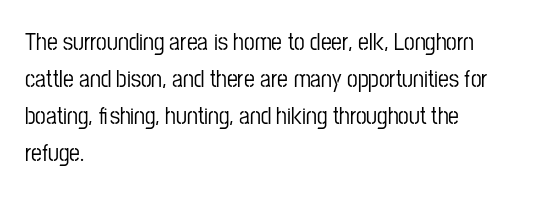
The image shows 24 px text type, upright; set left-aligned, normal line spacing (1.54x), normal letter spacing, not underlined.
